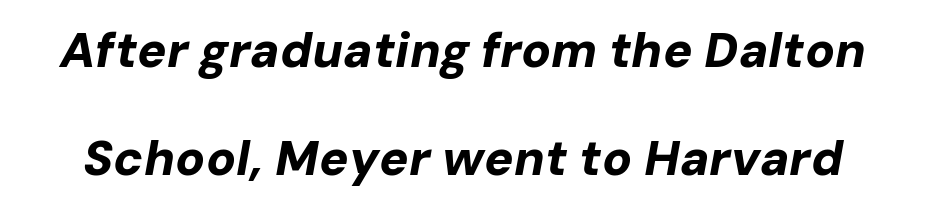
The image shows 49 px bold type, italic (leaning right); set loose line spacing (2.2x), normal letter spacing, not underlined; low stroke contrast and a medium x-height.
